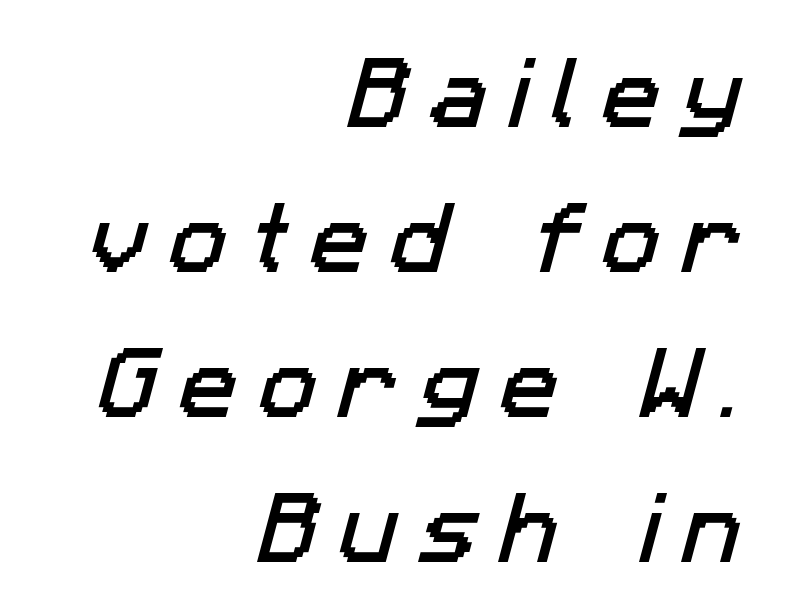
{"serif": "no", "width": "normal", "stroke_contrast": "low", "x_height": "medium", "monospaced": "no", "underline": "no", "align": "right", "line_spacing_ratio": 1.86, "letter_spacing": "wide", "letter_spacing_em": 0.28, "glyph_px": 78}
